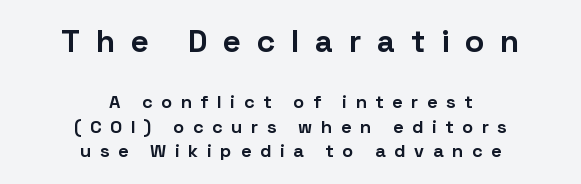
{"serif": "no", "italic": "no", "bold": "yes", "weight": "bold", "width": "normal", "stroke_contrast": "low", "x_height": "medium", "monospaced": "no", "underline": "no", "align": "center", "line_spacing": "normal", "line_spacing_ratio": 1.38, "letter_spacing": "wide", "letter_spacing_em": 0.48, "larger_block": "first", "size_ratio": 1.78, "glyph_px": 32}
